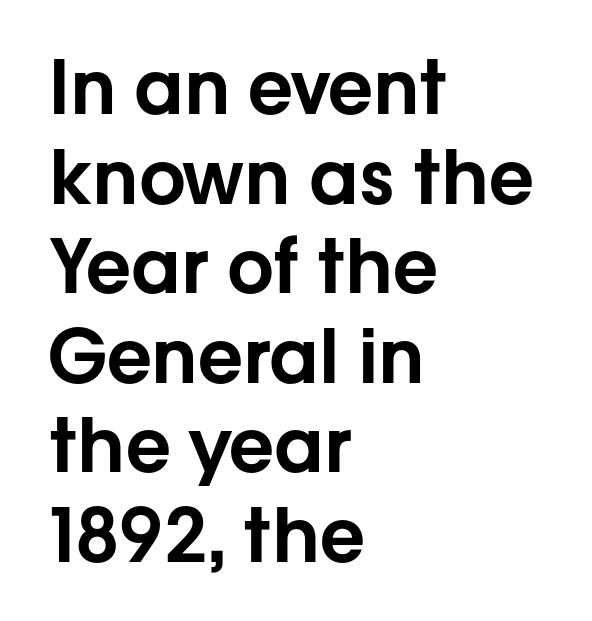
Does the type have serifs? No, each stem ends abruptly. Unmarked baselines from the first word to the last. Each line starts at the same left margin while the right side varies. Does the lettering tilt? It doesn't — this is upright. This sample has the flowing, uneven cadence of proportional lettering.
